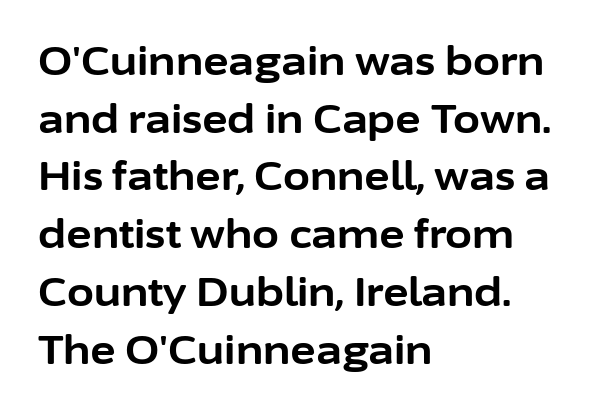
{"serif": "no", "italic": "no", "bold": "yes", "weight": "bold", "width": "normal", "stroke_contrast": "low", "x_height": "medium", "monospaced": "no", "underline": "no", "align": "left", "line_spacing": "normal", "line_spacing_ratio": 1.48, "letter_spacing": "normal", "letter_spacing_em": 0.0, "glyph_px": 39}
